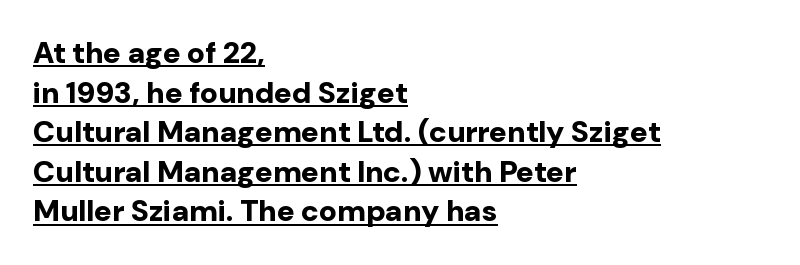
A student would call this left alignment; a typographer would say flush left, rag right. The block of text has a typical density, with ordinary space between rows. Does the type have serifs? No, each stem ends abruptly. Strokes here are thick enough to call this a true bold. Nothing unusual about the tracking: characters are spaced as the font intends.
